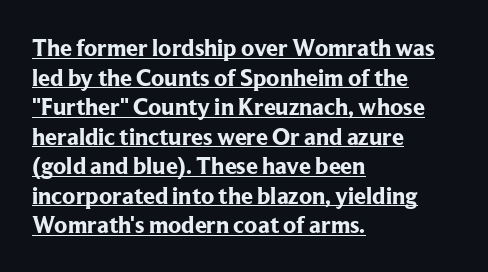
{"italic": "no", "bold": "yes", "underline": "yes", "align": "left", "line_spacing_ratio": 1.23, "letter_spacing": "normal", "letter_spacing_em": 0.0, "glyph_px": 24}
